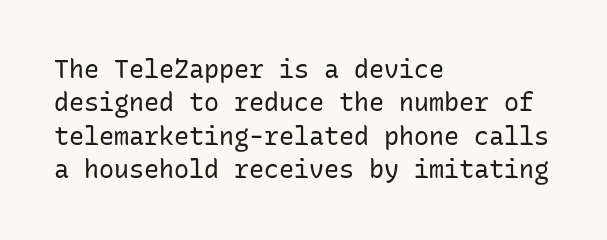
The image shows 25 px text type, upright; set left-aligned, normal line spacing (1.34x), normal letter spacing, not underlined.
